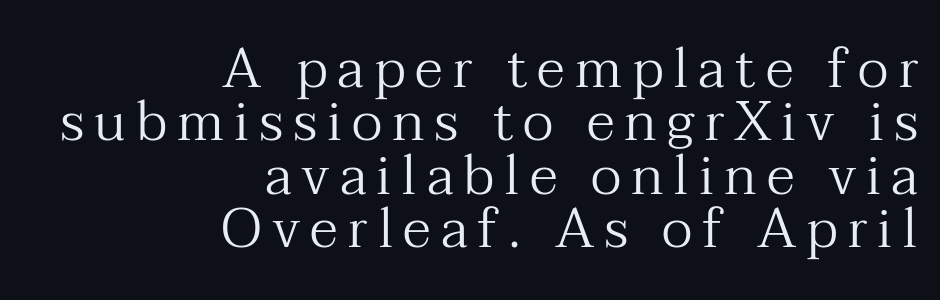
{"serif": "yes", "italic": "no", "bold": "no", "weight": "regular", "width": "normal", "stroke_contrast": "medium", "x_height": "medium", "monospaced": "no", "underline": "no", "align": "right", "line_spacing": "tight", "line_spacing_ratio": 0.97, "glyph_px": 55}
